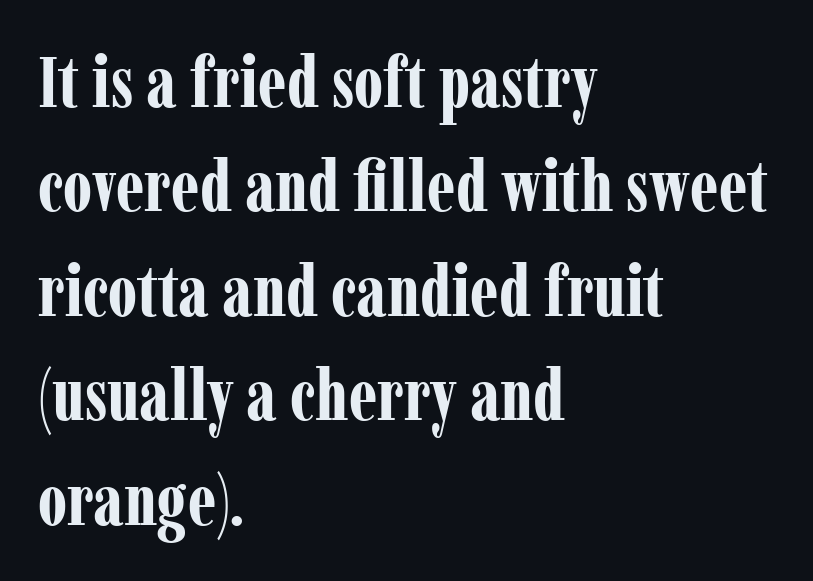
Q: Is the text bold? A: Yes.
Q: Is the text italic (slanted)? A: No, it is upright.
Q: Is the typeface a serif or a sans-serif typeface? A: Serif.
Q: Is the text underlined? A: No.
Q: How is the paragraph aligned? A: Left-aligned.
Q: Is the spacing between letters normal or unusually wide? A: Normal.
Q: Is the spacing between lines tight, normal or loose? A: Normal.
Q: Width (condensed, normal, or wide)? A: Condensed.
Q: Stroke contrast? A: Low.
Q: x-height? A: Medium.
Q: Monospaced? A: No.
